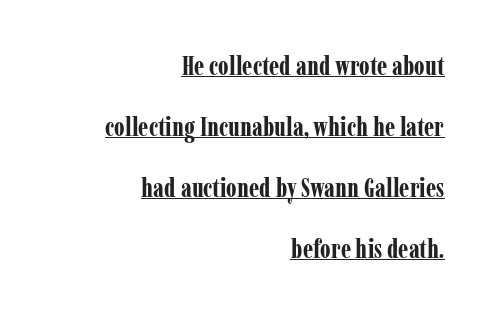
The image shows 26 px bold type, upright; set right-aligned, loose line spacing (2.35x), normal letter spacing, underlined.
